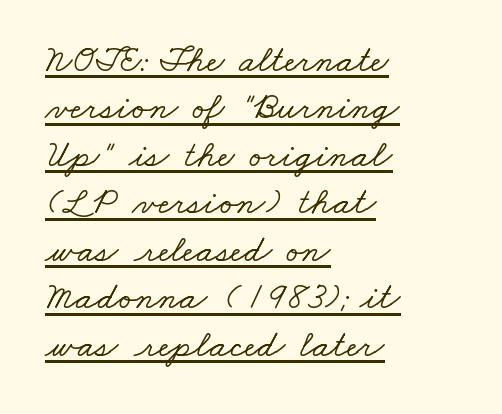
The image shows 38 px wide serif type; set left-aligned, normal line spacing (1.25x), normal letter spacing, underlined; low stroke contrast and a small x-height.
